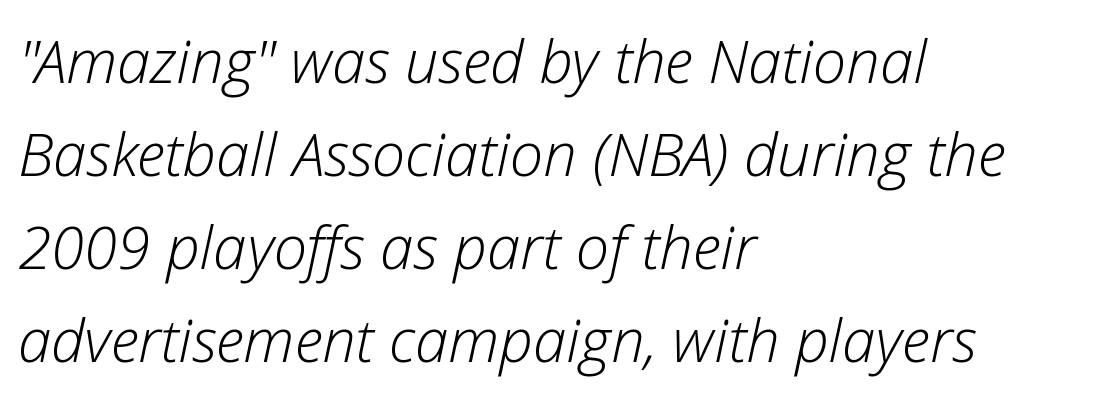
The glyphs look as if they've been sheared to an angle. Weight class: somewhere from thin through regular. The foot of each line stays bare and open. Rows of type keep a routine distance in the vertical direction.
